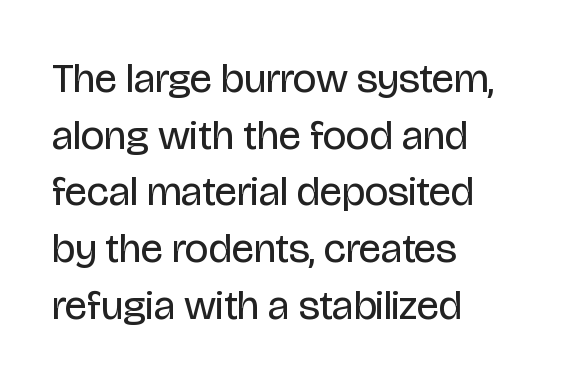
{"serif": "no", "italic": "no", "bold": "no", "weight": "regular", "width": "condensed", "stroke_contrast": "low", "x_height": "large", "monospaced": "no", "underline": "no", "align": "left", "line_spacing": "normal", "line_spacing_ratio": 1.35, "letter_spacing": "normal", "letter_spacing_em": 0.0, "glyph_px": 42}
